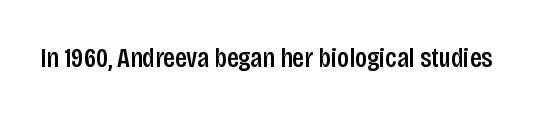
Q: Is the text italic (slanted)? A: No, it is upright.
Q: Is the typeface a serif or a sans-serif typeface? A: Sans-serif.
Q: Is the text underlined? A: No.
Q: Is the spacing between letters normal or unusually wide? A: Normal.
Q: Width (condensed, normal, or wide)? A: Condensed.
Q: Stroke contrast? A: Low.
Q: x-height? A: Large.
Q: Monospaced? A: No.
